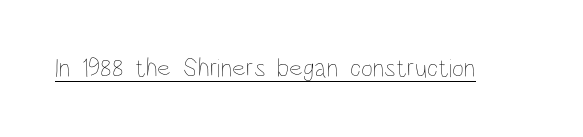
Short note: letters normally spaced. Is this a heavy cut? Hardly; it is regular or lighter. This sample uses an upright cut, with every glyph sitting square on the baseline. Is there an underline? Yes — a line sits under the letters.
